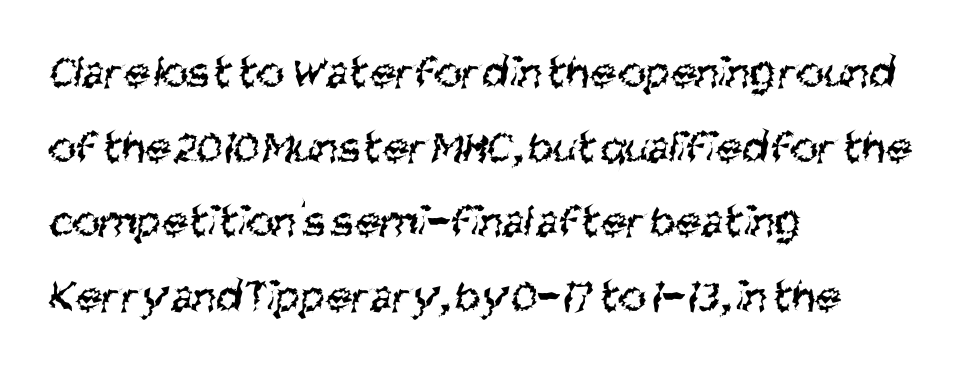
The image shows 47 px regular-weight, condensed sans-serif type; set left-aligned, normal line spacing (1.59x), normal letter spacing, not underlined; medium stroke contrast and a large x-height.
